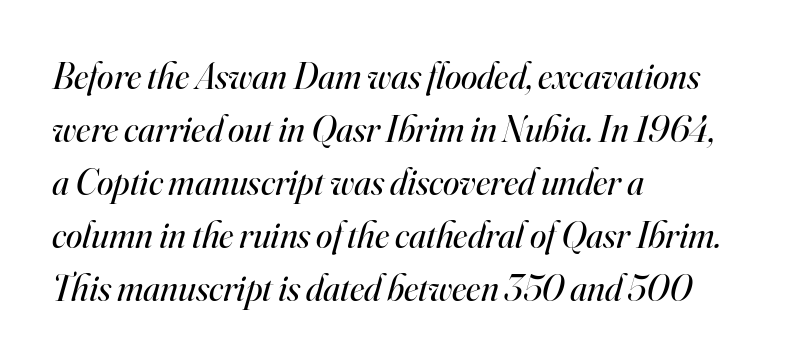
The image shows 37 px regular-weight serif type, italic (leaning right); set left-aligned, normal line spacing (1.43x), normal letter spacing, not underlined; high stroke contrast and a small x-height.
